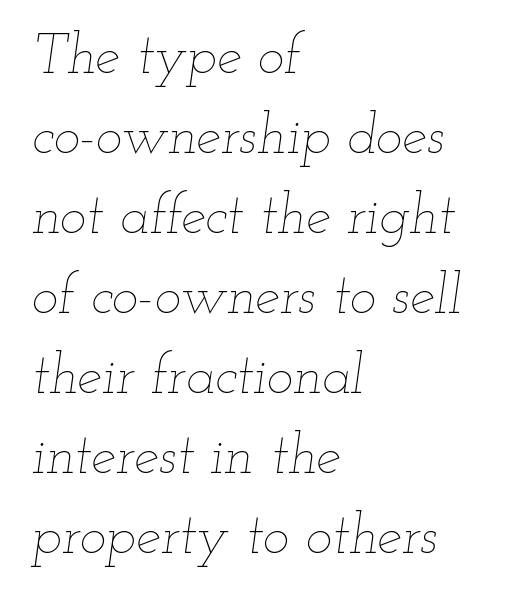
This is oblique type, the kind used for emphasis or titles. Heaviness? Minimal to ordinary, like unemphasized prose. Do the characters align in a grid? No, the font is proportional. This sample keeps an unexceptional amount of space between lines. Spacing between characters is what you'd get straight out of the box. Reading down the block, your eye returns to a fixed left position each line.
